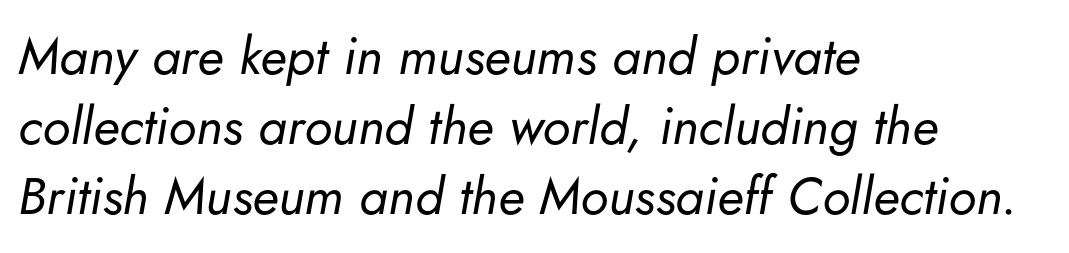
Q: Is the text bold? A: No.
Q: Is the text italic (slanted)? A: Yes, it leans right by about 5 degrees.
Q: Is the text underlined? A: No.
Q: How is the paragraph aligned? A: Left-aligned.
Q: Is the spacing between letters normal or unusually wide? A: Normal.
Q: Is the spacing between lines tight, normal or loose? A: Normal.
Q: Width (condensed, normal, or wide)? A: Normal.
Q: Stroke contrast? A: Low.
Q: x-height? A: Small.
Q: Monospaced? A: No.
